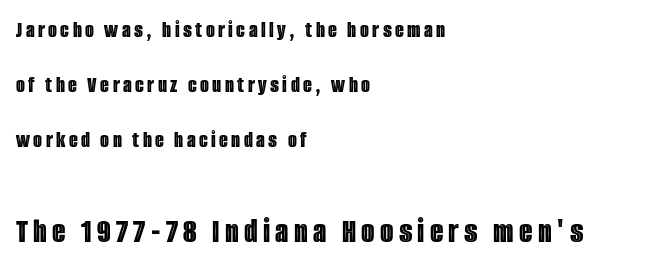
The image shows 35 px condensed type, upright; set left-aligned, loose line spacing (2.4x), not underlined; the second (bottom) block is 1.52x larger; a large x-height.
